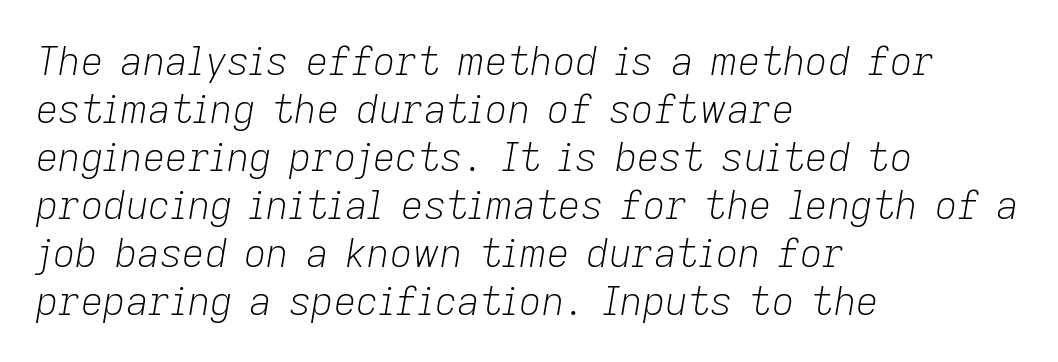
The image shows 39 px light type, italic (leaning right); set left-aligned, line spacing 1.23x, normal letter spacing, not underlined; low stroke contrast and a medium x-height.
